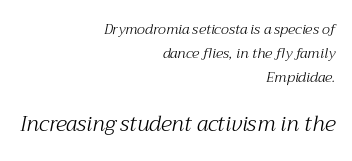
The image shows 21 px text type, italic (leaning right); set right-aligned, normal line spacing (1.7x), normal letter spacing, not underlined; the second (bottom) block is 1.5x larger.
